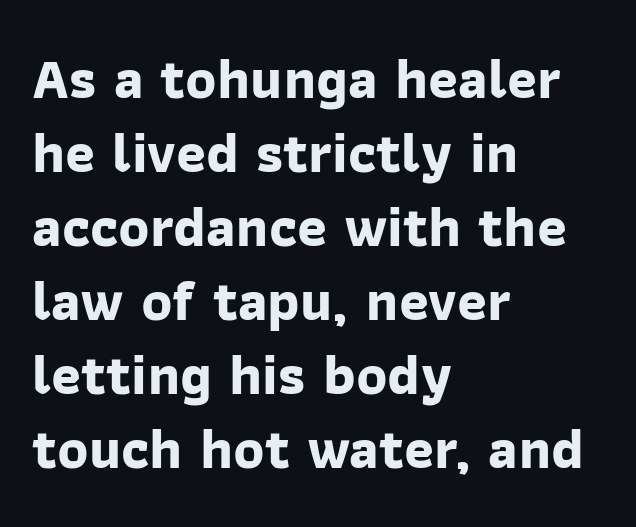
The image shows 57 px bold sans-serif type; set left-aligned, normal line spacing (1.3x), normal letter spacing, not underlined; low stroke contrast and a medium x-height.
